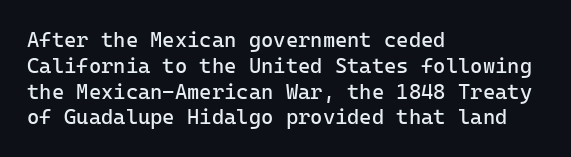
{"italic": "no", "bold": "no", "underline": "no", "align": "left", "line_spacing_ratio": 1.23, "letter_spacing": "normal", "letter_spacing_em": 0.0, "glyph_px": 21}
